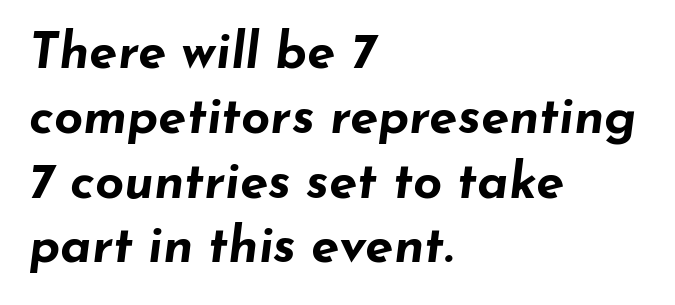
Q: Is the text bold? A: Yes.
Q: Is the text italic (slanted)? A: Yes, it leans right by about 7 degrees.
Q: Is the text underlined? A: No.
Q: How is the paragraph aligned? A: Left-aligned.
Q: Is the spacing between letters normal or unusually wide? A: Normal.
Q: Is the spacing between lines tight, normal or loose? A: Normal.
Q: Width (condensed, normal, or wide)? A: Wide.
Q: Stroke contrast? A: Low.
Q: x-height? A: Small.
Q: Monospaced? A: No.
